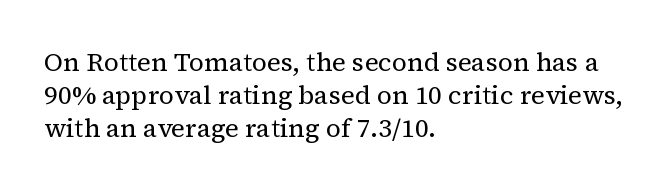
Q: Is the text bold? A: No.
Q: Is the text italic (slanted)? A: No, it is upright.
Q: Is the text underlined? A: No.
Q: How is the paragraph aligned? A: Left-aligned.
Q: Is the spacing between letters normal or unusually wide? A: Normal.
Q: Is the spacing between lines tight, normal or loose? A: Normal.
